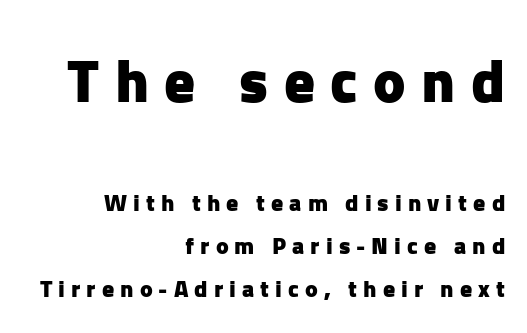
The image shows 61 px heavy sans-serif type, upright; set right-aligned, line spacing 1.78x, unusually wide letter spacing (+0.25 em), not underlined; the first (top) block is 2.54x larger; low stroke contrast and a medium x-height.
